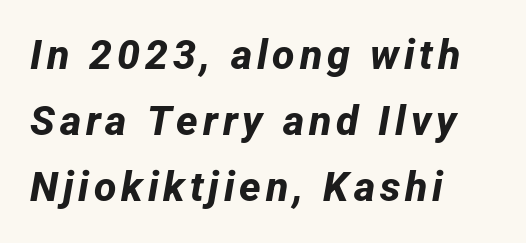
{"serif": "no", "bold": "yes", "weight": "bold", "width": "normal", "stroke_contrast": "low", "x_height": "medium", "monospaced": "no", "underline": "no", "align": "left", "line_spacing": "normal", "line_spacing_ratio": 1.61, "glyph_px": 41}
